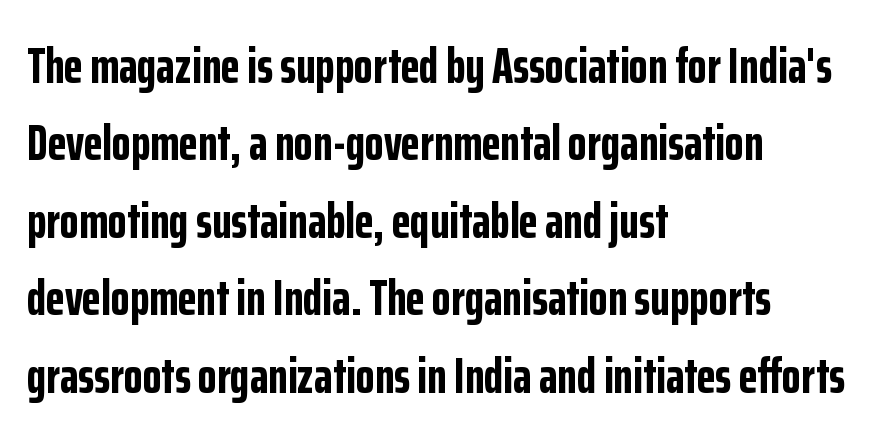
Caption: standard tracking, unaltered. Glance below the letters and you will spot only blank space. Does the copy run flush right? No — it runs flush left. Looks like regular typesetting: each glyph gets only the width it needs. The font's upright variant was chosen for this text.
